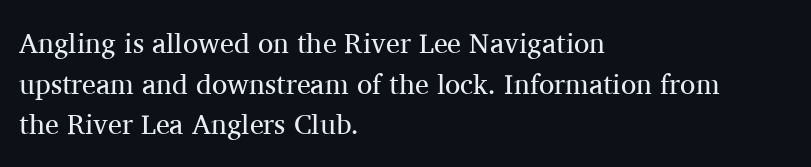
The image shows 28 px regular-weight serif type, upright; set left-aligned, normal line spacing (1.45x), normal letter spacing, not underlined; medium stroke contrast and a medium x-height.
